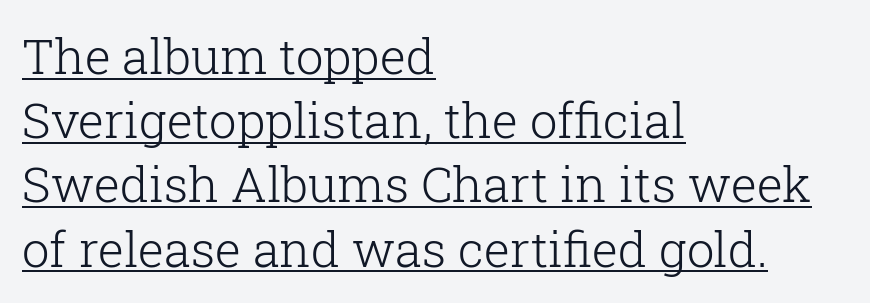
{"serif": "yes", "italic": "no", "bold": "no", "weight": "light", "width": "normal", "stroke_contrast": "low", "x_height": "medium", "monospaced": "no", "underline": "yes", "align": "left", "line_spacing": "normal", "line_spacing_ratio": 1.31, "letter_spacing": "normal", "letter_spacing_em": 0.0, "glyph_px": 49}
